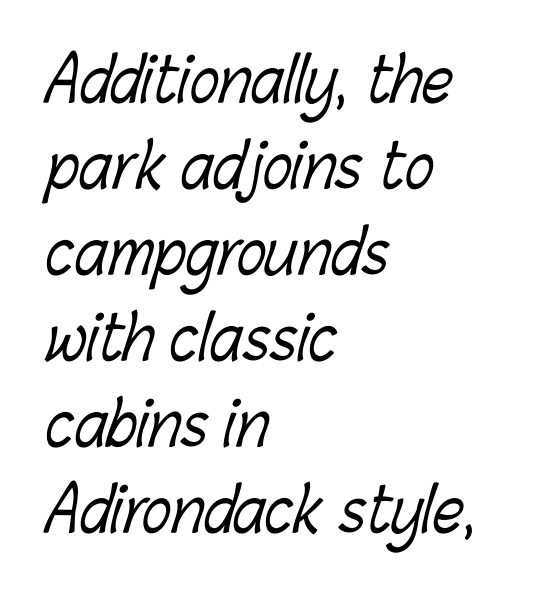
{"bold": "no", "weight": "light", "width": "condensed", "stroke_contrast": "low", "x_height": "medium", "monospaced": "no", "underline": "no", "align": "left", "line_spacing": "normal", "line_spacing_ratio": 1.41, "letter_spacing": "normal", "letter_spacing_em": 0.0, "glyph_px": 61}
